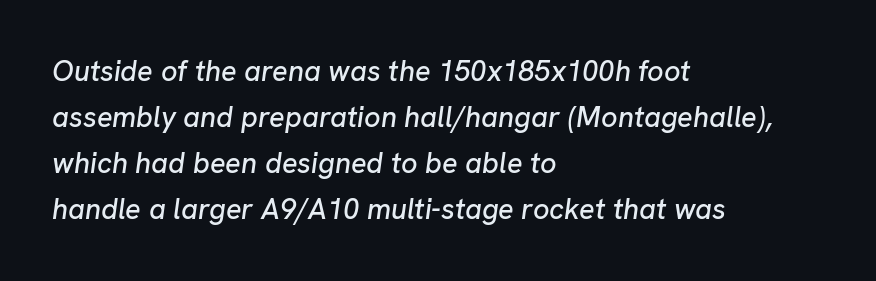
A bare baseline throughout the passage. The letterforms sit shoulder to shoulder at normal distance. This sample keeps an unexceptional amount of space between lines. The whole block is typeset with a tilt. All the whitespace from short lines collects on the right. Here the designer chose a conventional face with non-uniform glyph widths.
